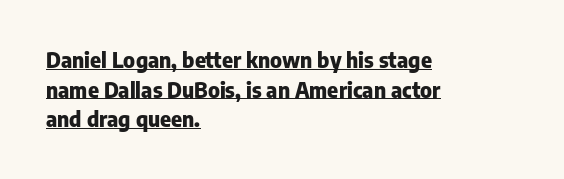
Q: Is the text bold? A: Yes.
Q: Is the text italic (slanted)? A: No, it is upright.
Q: Is the text underlined? A: Yes.
Q: How is the paragraph aligned? A: Left-aligned.
Q: Is the spacing between letters normal or unusually wide? A: Normal.
Q: Is the spacing between lines tight, normal or loose? A: Normal.
